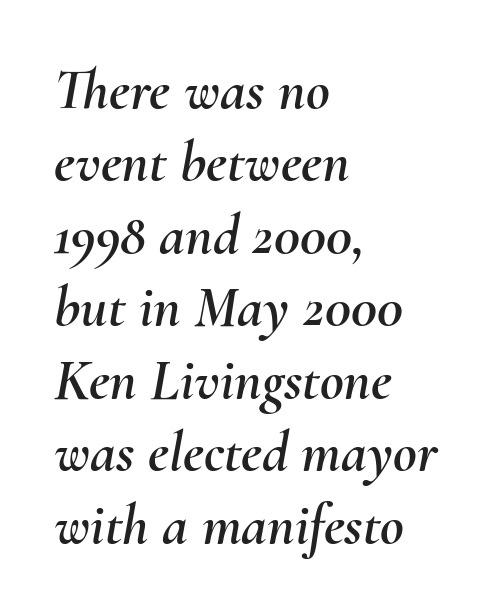
A typesetter would call this proportional, since set widths differ per character. Underline: absent. The type is set solid horizontally, with unmodified tracking. Interline gaps are of average width in this sample.
